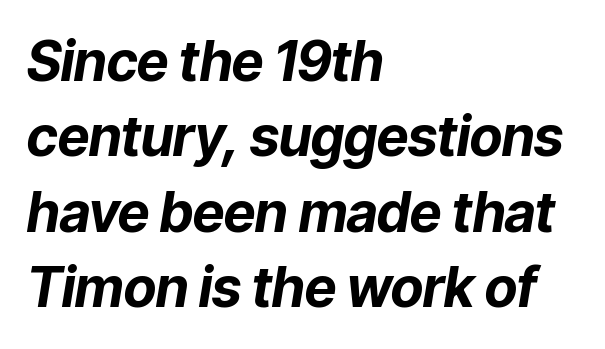
Q: Is the text bold? A: Yes.
Q: Is the text italic (slanted)? A: Yes, it leans right by about 9 degrees.
Q: Is the text underlined? A: No.
Q: How is the paragraph aligned? A: Left-aligned.
Q: Is the spacing between letters normal or unusually wide? A: Normal.
Q: Is the spacing between lines tight, normal or loose? A: Normal.
Q: Width (condensed, normal, or wide)? A: Normal.
Q: Stroke contrast? A: Low.
Q: x-height? A: Medium.
Q: Monospaced? A: No.
